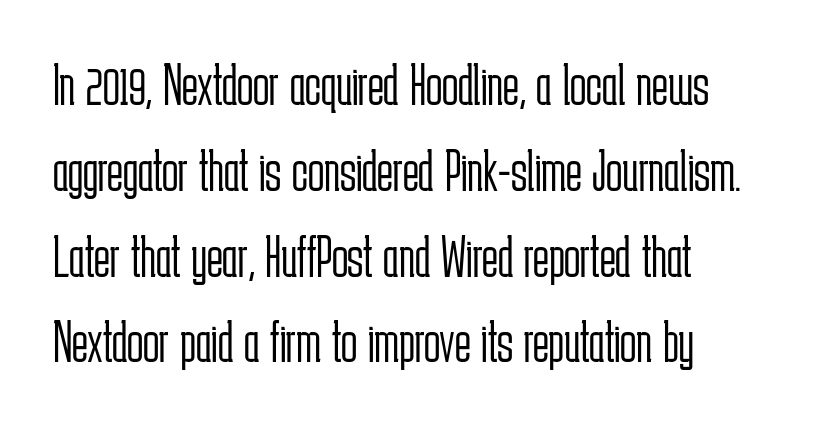
{"serif": "no", "italic": "no", "bold": "no", "weight": "light", "width": "condensed", "stroke_contrast": "low", "x_height": "medium", "monospaced": "no", "underline": "no", "align": "left", "line_spacing": "normal", "line_spacing_ratio": 1.43, "letter_spacing": "normal", "letter_spacing_em": 0.0, "glyph_px": 60}
